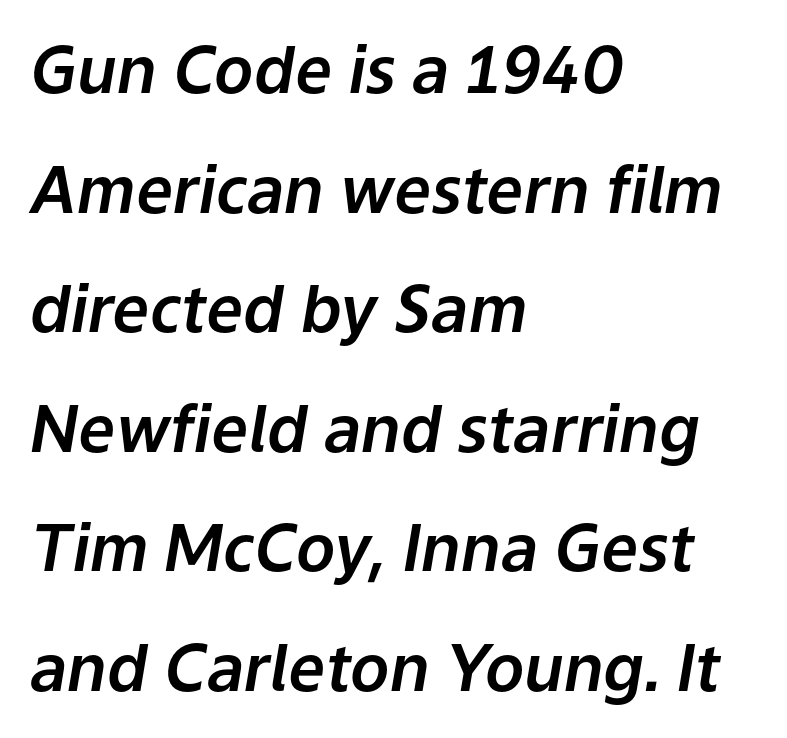
The paragraph has a hard left edge and a soft right edge. No word sits above an underline. Nobody touched the tracking dial on this one. The specimen reads as italic at a glance.
